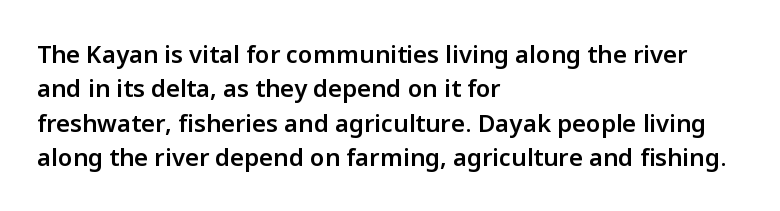
Q: Is the text bold? A: Semi-bold.
Q: Is the text italic (slanted)? A: No, it is upright.
Q: Is the text underlined? A: No.
Q: How is the paragraph aligned? A: Left-aligned.
Q: Is the spacing between letters normal or unusually wide? A: Normal.
Q: Is the spacing between lines tight, normal or loose? A: Normal.
